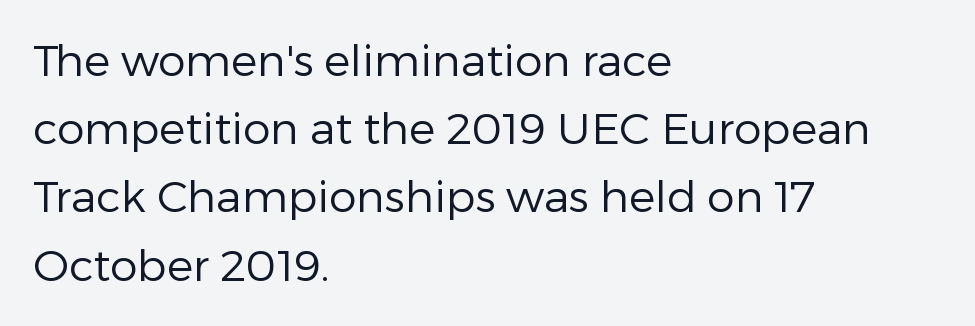
Q: Is the text bold? A: No.
Q: Is the text italic (slanted)? A: No, it is upright.
Q: Is the typeface a serif or a sans-serif typeface? A: Sans-serif.
Q: Is the text underlined? A: No.
Q: How is the paragraph aligned? A: Left-aligned.
Q: Is the spacing between letters normal or unusually wide? A: Normal.
Q: Is the spacing between lines tight, normal or loose? A: Normal.
Q: Width (condensed, normal, or wide)? A: Normal.
Q: Stroke contrast? A: Low.
Q: x-height? A: Medium.
Q: Monospaced? A: No.
